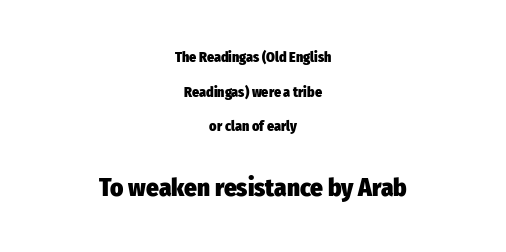
This rendering uses center alignment, leaving both contours irregular but symmetric. Default kerning and tracking; the words read as compact shapes. Ordinary non-slanted type is in use. Decoration check: the copy has no underline.
